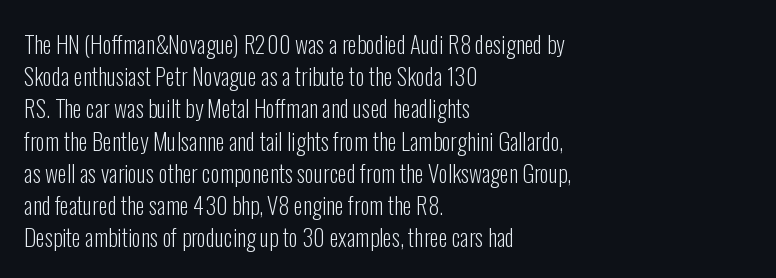
Regarding leading, the lines here are spaced in the standard way. The setting favours the left margin, as ordinary paragraphs usually do. The typeface has the unassuming heft of standard copy or less. The tracking reads as untouched default to a designer's eye. Type without underlining. Vertical strokes here are truly vertical.
